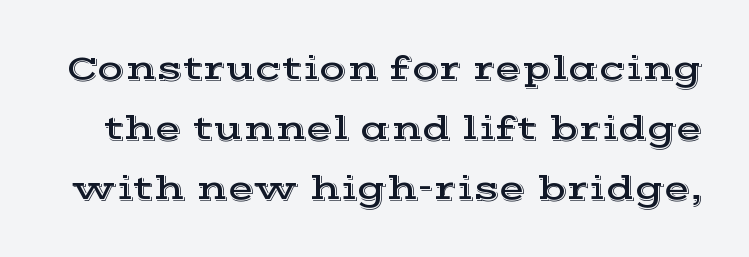
Check where the strokes stop: tiny serifs finish them off. Has an underline been added? It has not. Varying glyph widths throughout — classic text-font behaviour. The letterforms sit shoulder to shoulder at normal distance. Characters remain perfectly vertical along every line.
